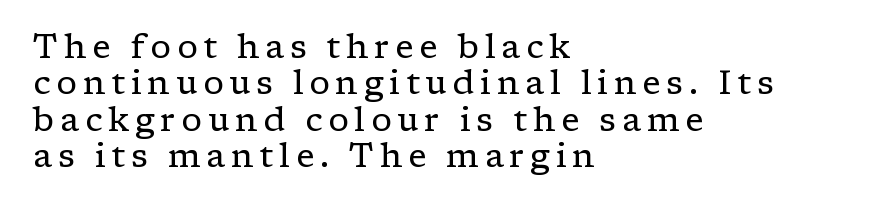
Q: Is the text bold? A: No.
Q: Is the text italic (slanted)? A: No, it is upright.
Q: Is the typeface a serif or a sans-serif typeface? A: Serif.
Q: Is the text underlined? A: No.
Q: How is the paragraph aligned? A: Left-aligned.
Q: Is the spacing between lines tight, normal or loose? A: Tight.
Q: Width (condensed, normal, or wide)? A: Normal.
Q: Stroke contrast? A: Low.
Q: x-height? A: Medium.
Q: Monospaced? A: No.
